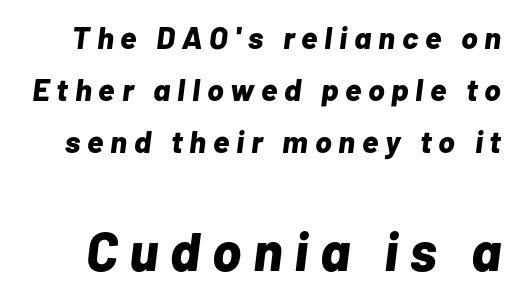
Q: Is the text bold? A: Yes.
Q: Is the text italic (slanted)? A: Yes, it leans right by about 7 degrees.
Q: Is the text underlined? A: No.
Q: Is the spacing between letters normal or unusually wide? A: Unusually wide.
Q: Is the spacing between lines tight, normal or loose? A: Normal.
Q: Which block of text is set in a larger size, the first (top) or the second (bottom)? A: The second (bottom) one.
Q: Width (condensed, normal, or wide)? A: Normal.
Q: Stroke contrast? A: Low.
Q: x-height? A: Medium.
Q: Monospaced? A: No.
